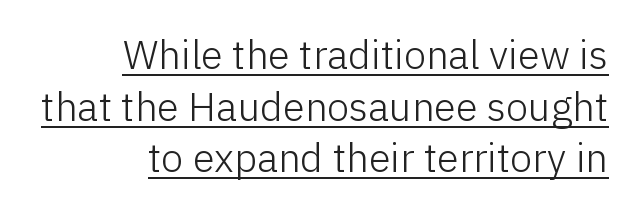
The image shows 40 px light sans-serif type, upright; set right-aligned, normal line spacing (1.29x), normal letter spacing, underlined; low stroke contrast and a medium x-height.
